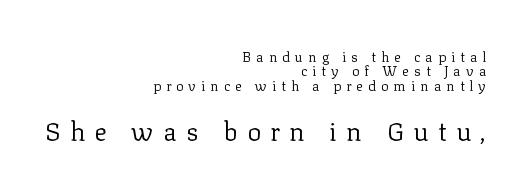
Q: Is the text bold? A: No.
Q: Is the text italic (slanted)? A: No, it is upright.
Q: Is the text underlined? A: No.
Q: How is the paragraph aligned? A: Right-aligned.
Q: Is the spacing between letters normal or unusually wide? A: Unusually wide.
Q: Is the spacing between lines tight, normal or loose? A: Tight.
Q: Which block of text is set in a larger size, the first (top) or the second (bottom)? A: The second (bottom) one.
